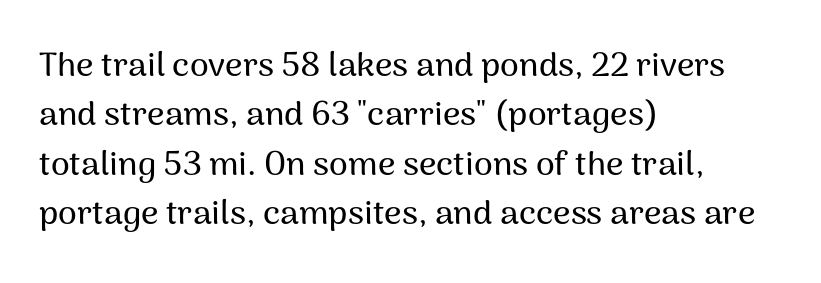
{"serif": "no", "italic": "no", "width": "normal", "stroke_contrast": "medium", "x_height": "medium", "monospaced": "no", "underline": "no", "align": "left", "line_spacing": "normal", "line_spacing_ratio": 1.45, "letter_spacing": "normal", "letter_spacing_em": 0.0, "glyph_px": 34}
